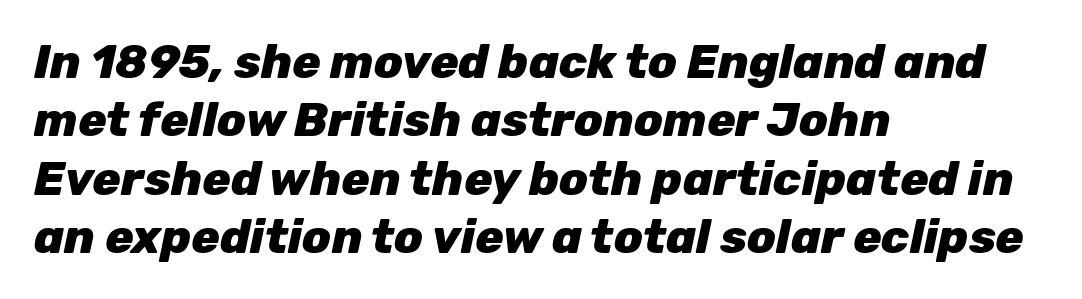
{"italic": "yes", "lean": "right", "slant_degrees": 12, "bold": "yes", "weight": "heavy", "width": "normal", "stroke_contrast": "low", "x_height": "medium", "monospaced": "no", "underline": "no", "align": "left", "line_spacing_ratio": 1.24, "letter_spacing": "normal", "letter_spacing_em": 0.0, "glyph_px": 47}
